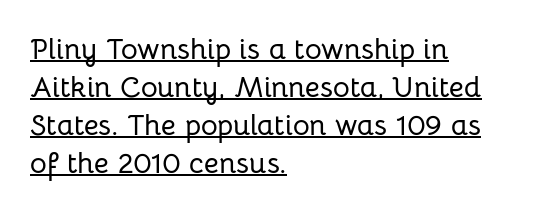
Leftover space on each line is placed entirely after the last word. Style check: upright. The lettering is marked with a stroke running underneath it. A typesetter would call this zero additional tracking. Regarding leading, the lines here are spaced in the standard way.
